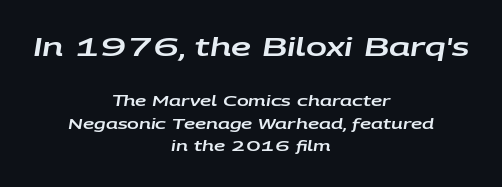
{"italic": "yes", "lean": "right", "slant_degrees": 9, "underline": "no", "align": "center", "line_spacing": "normal", "line_spacing_ratio": 1.63, "letter_spacing": "normal", "letter_spacing_em": 0.0, "larger_block": "first", "size_ratio": 1.79, "glyph_px": 25}
